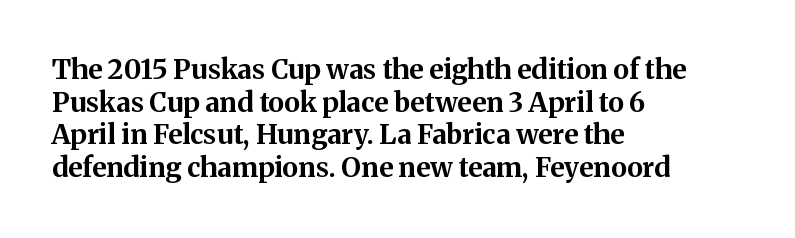
Q: Is the text bold? A: Yes.
Q: Is the text italic (slanted)? A: No, it is upright.
Q: Is the text underlined? A: No.
Q: How is the paragraph aligned? A: Left-aligned.
Q: Is the spacing between letters normal or unusually wide? A: Normal.
